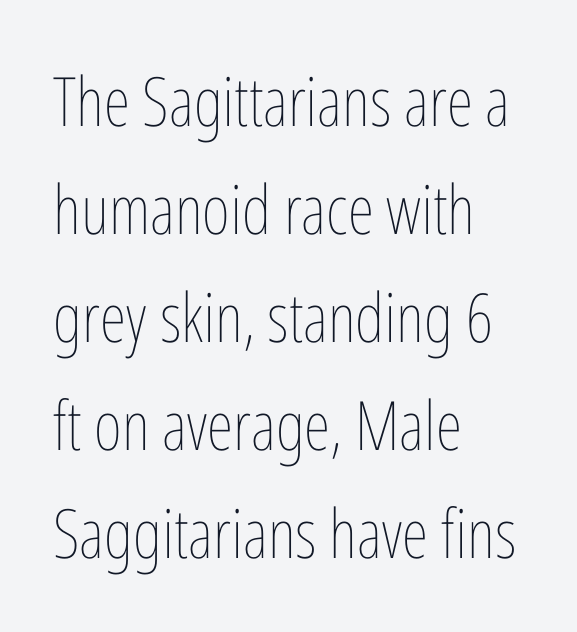
The image shows 68 px thin, condensed type, upright; set left-aligned, normal line spacing (1.59x), normal letter spacing, not underlined; low stroke contrast and a medium x-height.
